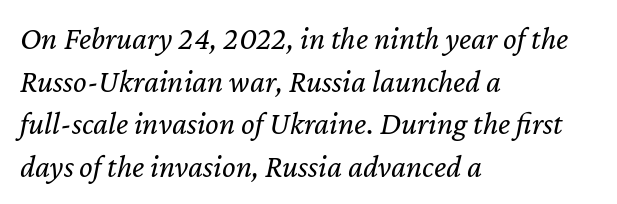
{"italic": "yes", "lean": "right", "slant_degrees": 12, "bold": "no", "weight": "regular", "width": "normal", "stroke_contrast": "low", "x_height": "medium", "monospaced": "no", "underline": "no", "align": "left", "line_spacing": "normal", "line_spacing_ratio": 1.33, "letter_spacing": "normal", "letter_spacing_em": 0.0, "glyph_px": 32}
